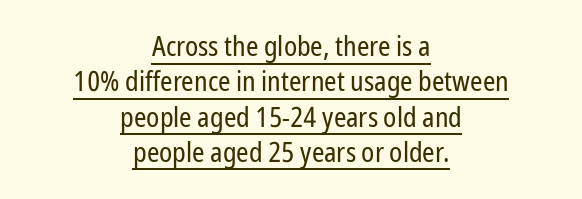
The image shows 28 px regular-weight, condensed sans-serif type, upright; set centered, normal line spacing (1.26x), normal letter spacing, underlined; low stroke contrast and a medium x-height.
